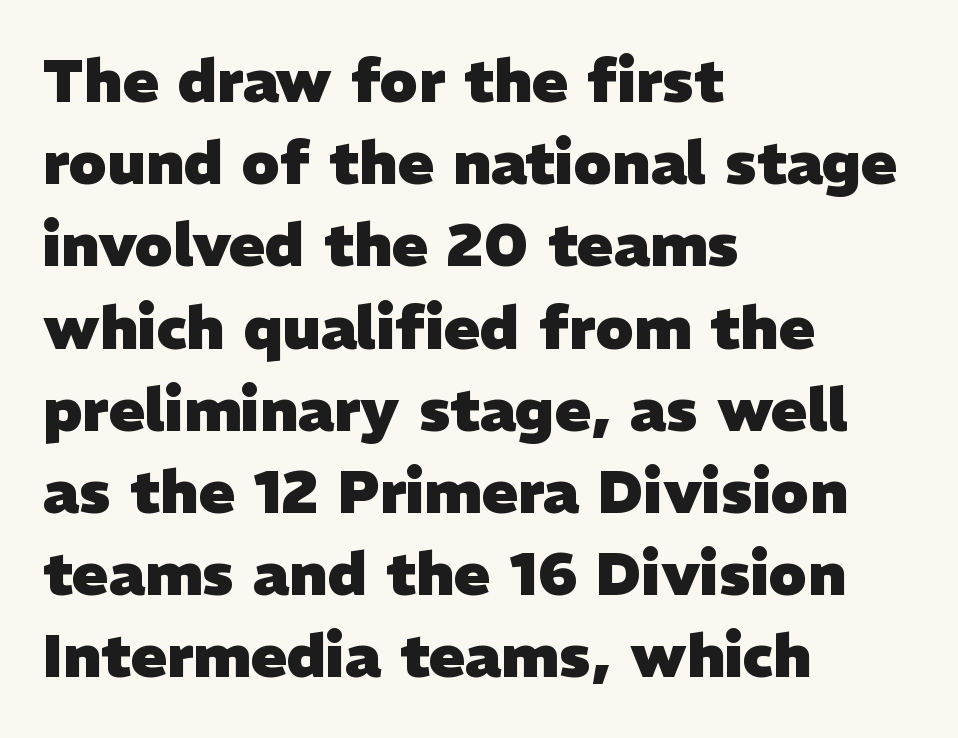
Q: Is the text bold? A: Yes.
Q: Is the typeface a serif or a sans-serif typeface? A: Sans-serif.
Q: Is the text underlined? A: No.
Q: How is the paragraph aligned? A: Left-aligned.
Q: Is the spacing between letters normal or unusually wide? A: Normal.
Q: Is the spacing between lines tight, normal or loose? A: Normal.
Q: Width (condensed, normal, or wide)? A: Normal.
Q: Stroke contrast? A: Low.
Q: x-height? A: Medium.
Q: Monospaced? A: No.
